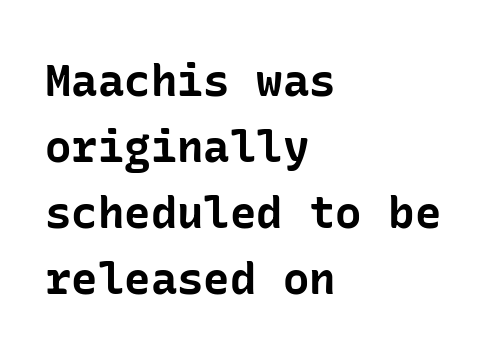
The image shows 44 px bold sans-serif type, upright; set left-aligned, normal line spacing (1.5x), normal letter spacing, not underlined; low stroke contrast and a medium x-height.
